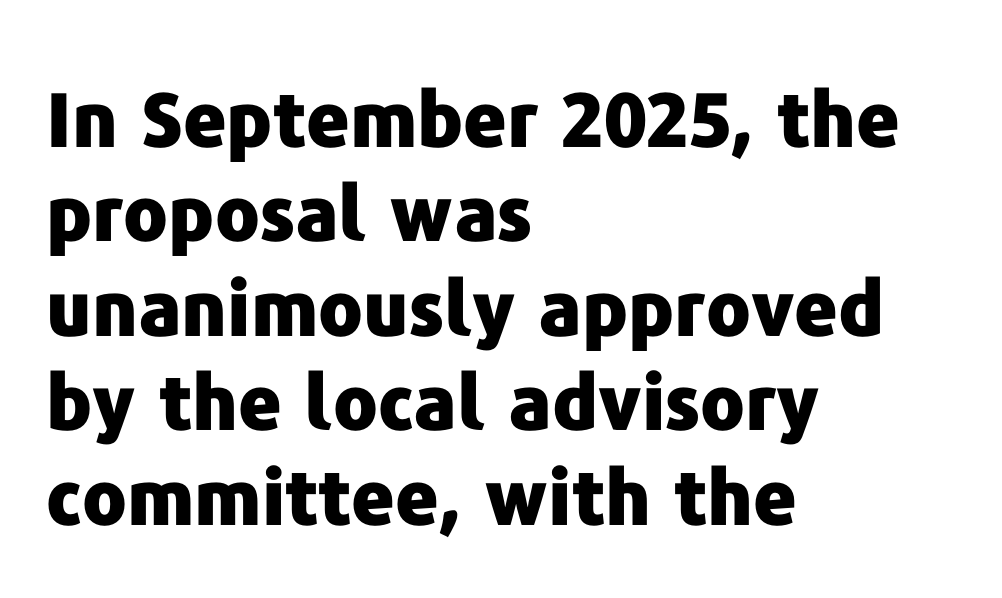
The image shows 75 px heavy sans-serif type, upright; set left-aligned, normal line spacing (1.26x), normal letter spacing, not underlined; low stroke contrast and a medium x-height.
